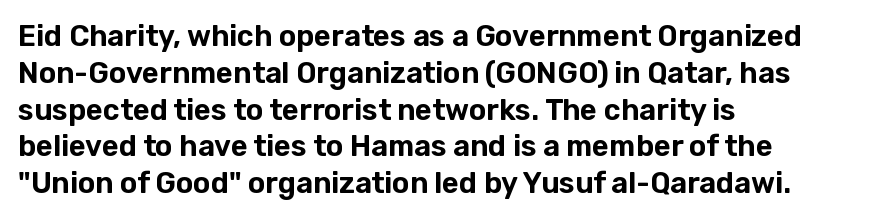
The image shows 29 px sans-serif type, upright; set left-aligned, normal line spacing (1.27x), normal letter spacing, not underlined; low stroke contrast and a medium x-height.
